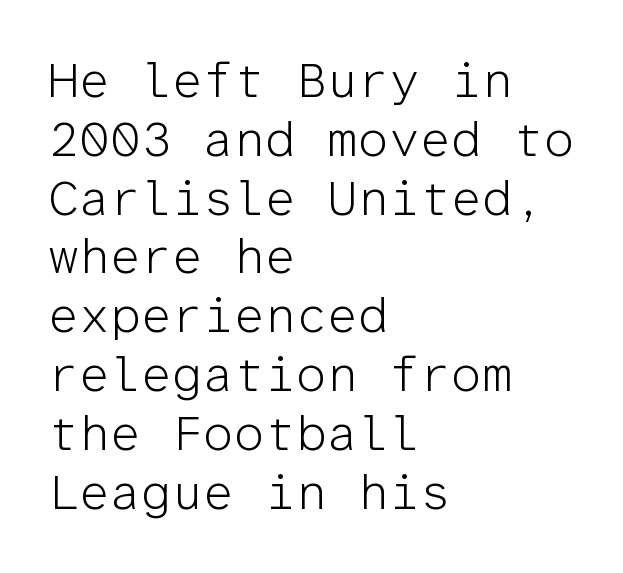
Q: Is the text bold? A: No.
Q: Is the text italic (slanted)? A: No, it is upright.
Q: Is the typeface a serif or a sans-serif typeface? A: Sans-serif.
Q: Is the text underlined? A: No.
Q: How is the paragraph aligned? A: Left-aligned.
Q: Is the spacing between letters normal or unusually wide? A: Normal.
Q: Width (condensed, normal, or wide)? A: Normal.
Q: Stroke contrast? A: Low.
Q: x-height? A: Medium.
Q: Monospaced? A: Yes.
